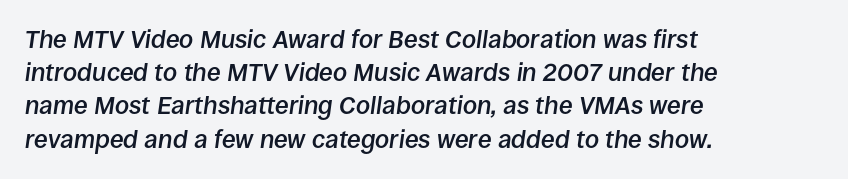
Just letters on the line, the space beneath them empty. In terms of weight, the rendering is demibold, just under bold. Vertically, the passage feels balanced, rows spaced as you'd expect. It's the slanting kind of type. Typeset ragged right — the left edge is the straight one.
